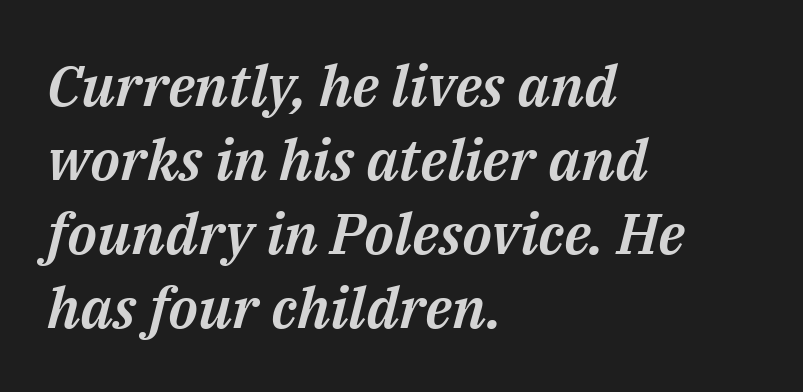
{"italic": "yes", "lean": "right", "slant_degrees": 14, "width": "normal", "stroke_contrast": "medium", "x_height": "medium", "monospaced": "no", "underline": "no", "align": "left", "line_spacing": "normal", "line_spacing_ratio": 1.3, "letter_spacing": "normal", "letter_spacing_em": 0.0, "glyph_px": 57}
